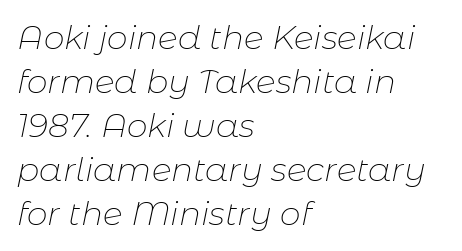
Q: Is the text bold? A: No.
Q: Is the text italic (slanted)? A: Yes, it leans right by about 11 degrees.
Q: Is the text underlined? A: No.
Q: How is the paragraph aligned? A: Left-aligned.
Q: Is the spacing between letters normal or unusually wide? A: Normal.
Q: Is the spacing between lines tight, normal or loose? A: Normal.
Q: Width (condensed, normal, or wide)? A: Normal.
Q: Stroke contrast? A: Low.
Q: x-height? A: Medium.
Q: Monospaced? A: No.
